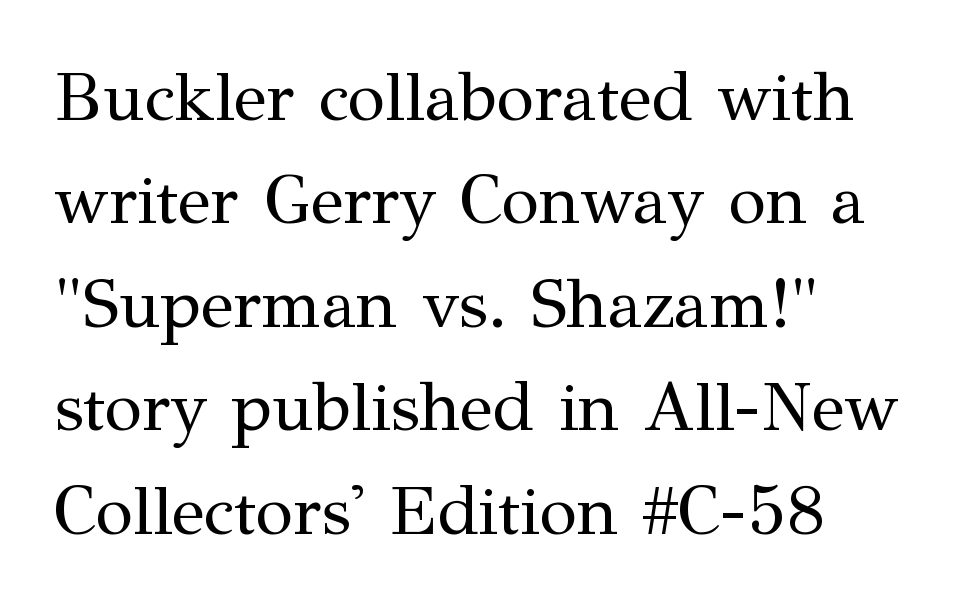
Each stroke keeps to a modest, everyday thickness or less. The line texture is even and compact thanks to regular tracking. Lines of text with bare space underneath. Spacing verdict: proportional, widths tailored to each character. One glance says typical: line gaps are just what's usual.
